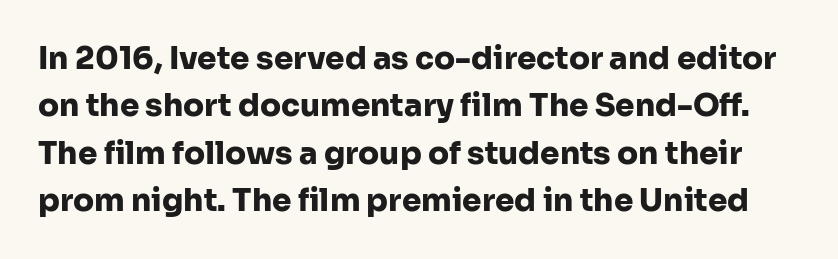
{"serif": "no", "italic": "no", "bold": "yes", "weight": "heavy", "width": "normal", "stroke_contrast": "low", "x_height": "medium", "monospaced": "no", "underline": "no", "line_spacing": "normal", "line_spacing_ratio": 1.53, "letter_spacing": "normal", "letter_spacing_em": 0.0, "glyph_px": 31}
